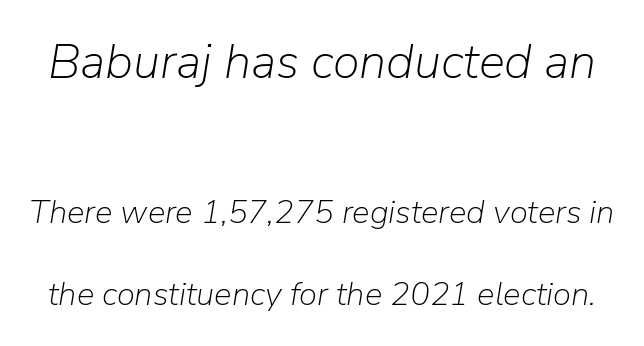
Q: Is the text bold? A: No.
Q: Is the text italic (slanted)? A: Yes, it leans right by about 9 degrees.
Q: Is the text underlined? A: No.
Q: Is the spacing between letters normal or unusually wide? A: Normal.
Q: Is the spacing between lines tight, normal or loose? A: Loose.
Q: Which block of text is set in a larger size, the first (top) or the second (bottom)? A: The first (top) one.
Q: Width (condensed, normal, or wide)? A: Normal.
Q: Stroke contrast? A: Low.
Q: x-height? A: Medium.
Q: Monospaced? A: No.
